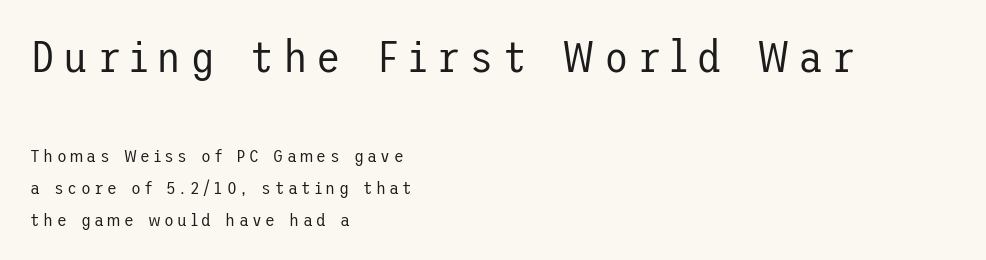
The image shows 45 px regular-weight sans-serif type, upright; set left-aligned, line spacing 1.76x, not underlined; the first (top) block is 2.5x larger; low stroke contrast and a medium x-height.
